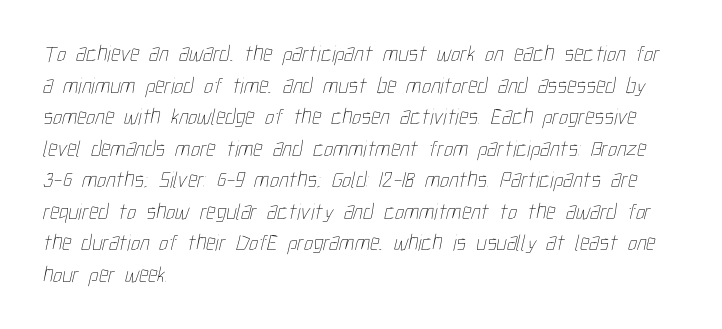
{"bold": "no", "underline": "no", "align": "left", "line_spacing": "normal", "line_spacing_ratio": 1.37, "letter_spacing": "normal", "letter_spacing_em": 0.0, "glyph_px": 23}
